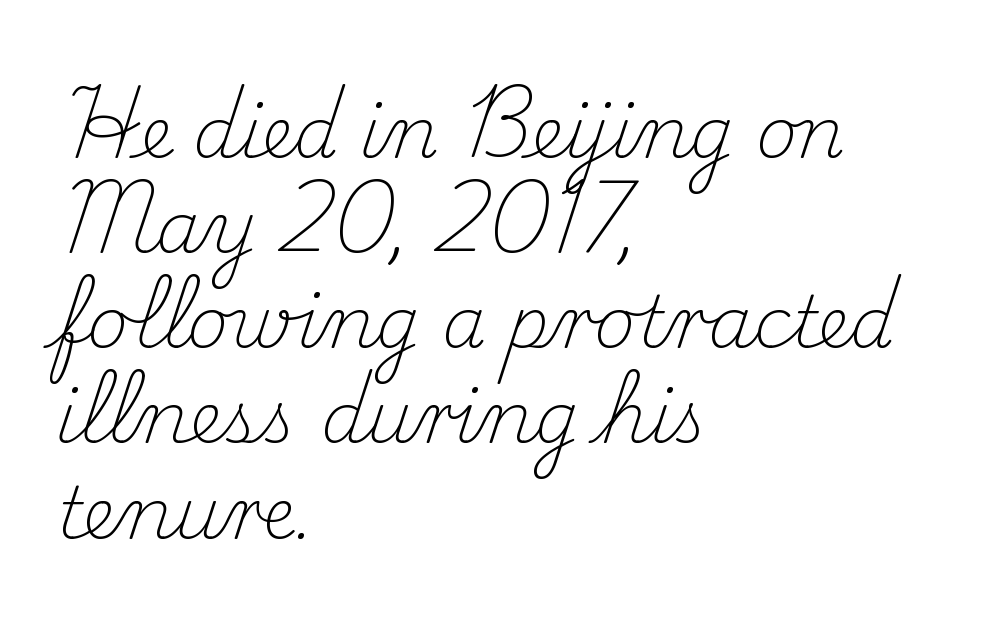
Regarding serifs, this sample has them. The rendering anchors every line to the left-hand side. A normal amount of white space separates one row of letters from the next. The weight would be labelled regular, book, light, or lighter still.
